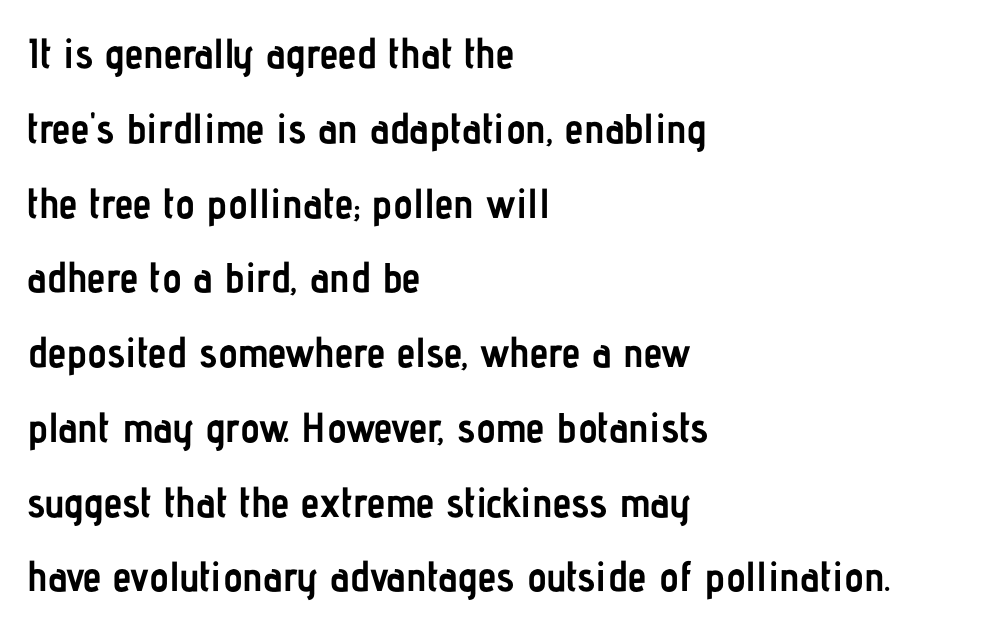
The letterforms sit shoulder to shoulder at normal distance. Plain, unruled lines of type. Is there any slant? The stems are plumb. Note the varied advance widths — an 'i' is clearly narrower than an 'm'. This is heavy type, rendered in bold. Visually the block forms a straight wall on the left and a jagged coastline on the right.
